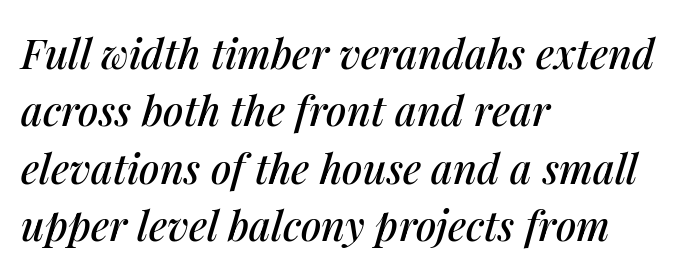
Q: Is the text italic (slanted)? A: Yes, it leans right by about 14 degrees.
Q: Is the text underlined? A: No.
Q: How is the paragraph aligned? A: Left-aligned.
Q: Is the spacing between letters normal or unusually wide? A: Normal.
Q: Is the spacing between lines tight, normal or loose? A: Normal.
Q: Width (condensed, normal, or wide)? A: Normal.
Q: Stroke contrast? A: Medium.
Q: x-height? A: Medium.
Q: Monospaced? A: No.
